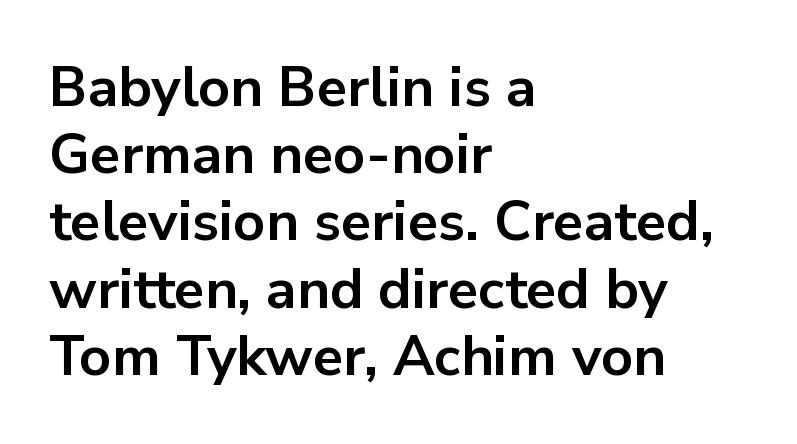
{"serif": "no", "italic": "no", "bold": "yes", "weight": "bold", "width": "normal", "stroke_contrast": "low", "x_height": "medium", "monospaced": "no", "underline": "no", "align": "left", "line_spacing_ratio": 1.2, "letter_spacing": "normal", "letter_spacing_em": 0.0, "glyph_px": 56}
